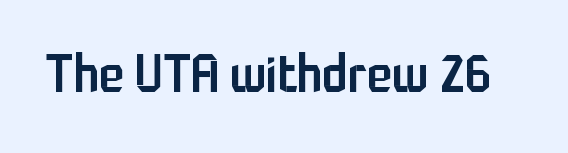
Stems and bowls a touch heavier than normal — semibold. Serif or sans? Sans — the stroke terminals are bare. The passage shown has conventional tracking throughout. If you drew a line through each stem, it would be perfectly vertical.
